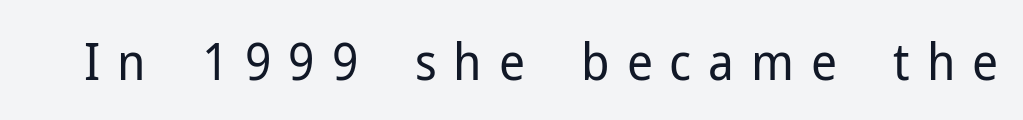
{"serif": "no", "italic": "no", "bold": "no", "weight": "regular", "width": "normal", "stroke_contrast": "low", "x_height": "medium", "monospaced": "no", "underline": "no", "letter_spacing": "wide", "letter_spacing_em": 0.33, "glyph_px": 51}
